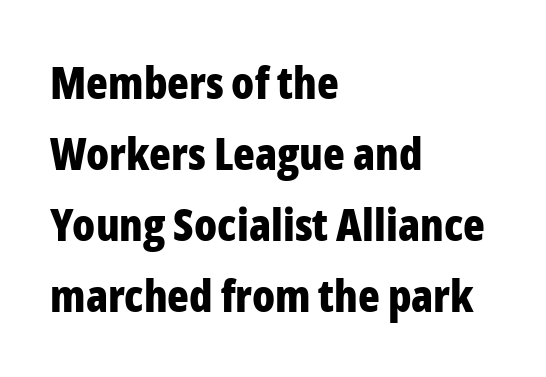
Regarding serifs, this sample does without them. The lines sit at an ordinary, default distance from one another. Is there any slant? The stems are plumb. The setting favours the left margin, as ordinary paragraphs usually do. Descender tails drop into unmarked territory. Look at the tracking — it's just the regular setting, nothing added.
